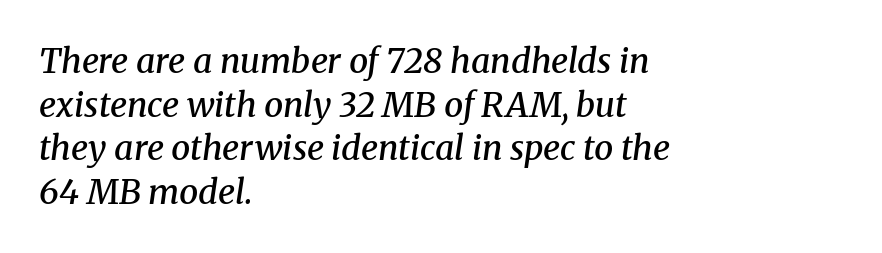
The passage shown is not underscored anywhere. Compared with ordinary roman type, these characters are visibly tilted. The typesetter chose a ragged-right arrangement here. Notice how descenders clear the ascenders below comfortably — that's standard leading. What kind of face is this? One with serifs.
